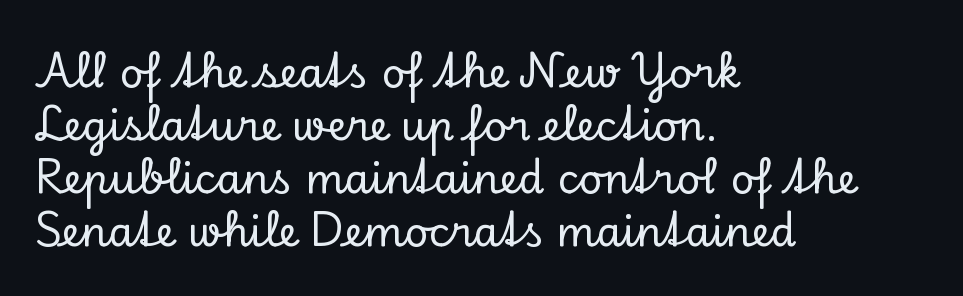
{"italic": "no", "width": "normal", "stroke_contrast": "low", "x_height": "small", "monospaced": "no", "underline": "no", "align": "left", "line_spacing": "normal", "line_spacing_ratio": 1.29, "letter_spacing": "normal", "letter_spacing_em": 0.0, "glyph_px": 41}
